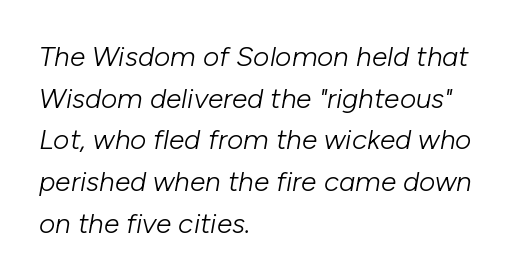
The image shows 28 px light type, italic (leaning right); set left-aligned, normal line spacing (1.49x), normal letter spacing, not underlined; low stroke contrast and a medium x-height.
